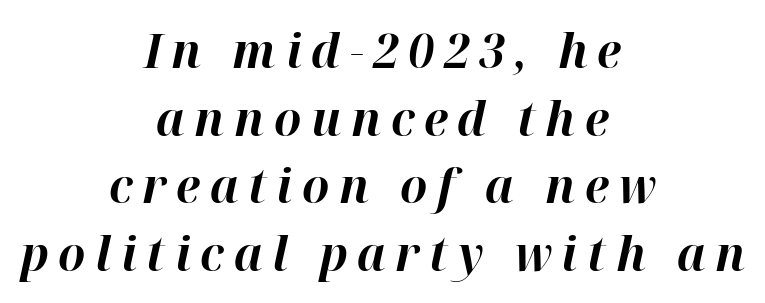
This sample uses an oblique cut, with every glyph tilted off the vertical. The gaps between neighbouring characters are conspicuously large. The glyphs have the mass of a bold cut. The block of text has a typical density, with ordinary space between rows. Reading down the block, each line starts at a different indent, mirrored at its end. These lines are rendered in a variable-pitch font.
